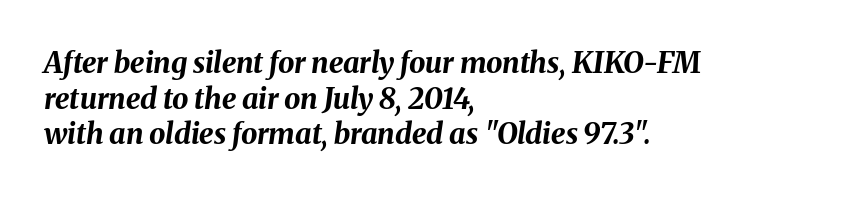
Q: Is the text bold? A: Yes.
Q: Is the text italic (slanted)? A: Yes, it leans right by about 8 degrees.
Q: Is the text underlined? A: No.
Q: How is the paragraph aligned? A: Left-aligned.
Q: Is the spacing between letters normal or unusually wide? A: Normal.
Q: Width (condensed, normal, or wide)? A: Normal.
Q: Stroke contrast? A: Medium.
Q: x-height? A: Medium.
Q: Monospaced? A: No.
